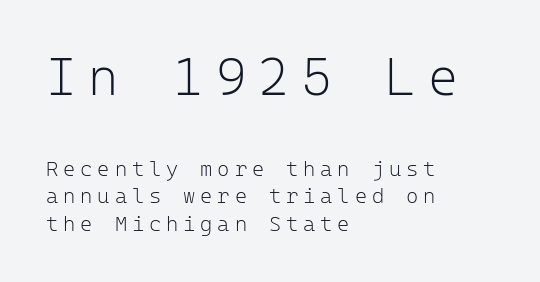
The passage is arranged the way most books set body copy — flush left. These lines have a slow, spaced-out rhythm from letter to letter. Only glyphs here, with clear space below each row. The face used here is a sans, in the tradition of grotesques and geometrics. Every character here occupies the same horizontal width, giving the sample a typewriter-like rhythm.
